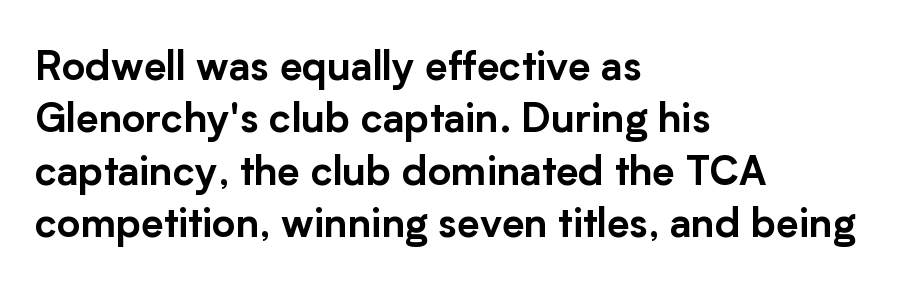
Q: Is the text italic (slanted)? A: No, it is upright.
Q: Is the typeface a serif or a sans-serif typeface? A: Sans-serif.
Q: Is the text underlined? A: No.
Q: How is the paragraph aligned? A: Left-aligned.
Q: Is the spacing between letters normal or unusually wide? A: Normal.
Q: Is the spacing between lines tight, normal or loose? A: Normal.
Q: Width (condensed, normal, or wide)? A: Normal.
Q: Stroke contrast? A: Low.
Q: x-height? A: Medium.
Q: Monospaced? A: No.
